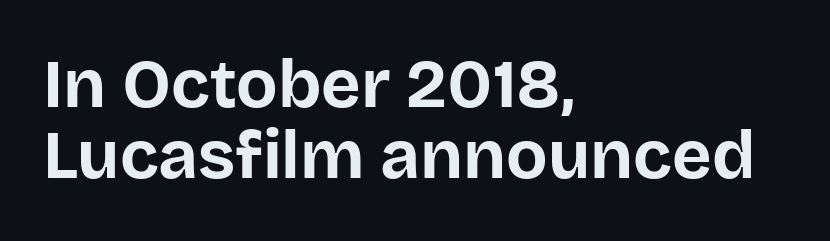
The image shows 68 px bold sans-serif type, upright; set left-aligned, tight line spacing (1.05x), normal letter spacing, not underlined; low stroke contrast and a large x-height.
